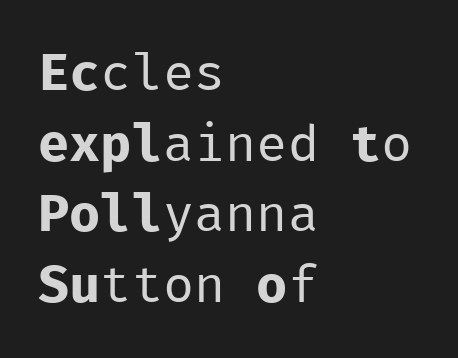
Fixed-width glyphs throughout — classic coding-font behaviour. Honestly, the letter spacing is just normal — you wouldn't notice it. Font category for this specimen: sans-serif. Every character sits straight up, as roman type does. Leading: standard. Where is the straight margin? On the left.
